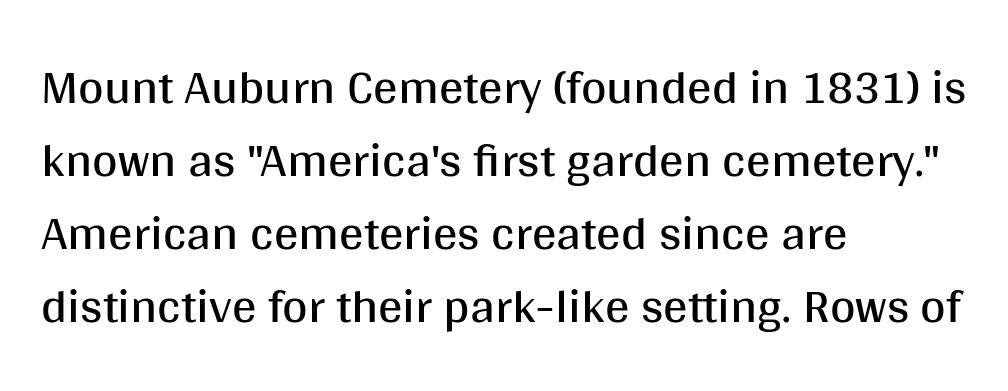
Q: Is the text bold? A: No.
Q: Is the text italic (slanted)? A: No, it is upright.
Q: Is the typeface a serif or a sans-serif typeface? A: Sans-serif.
Q: Is the text underlined? A: No.
Q: How is the paragraph aligned? A: Left-aligned.
Q: Is the spacing between letters normal or unusually wide? A: Normal.
Q: Is the spacing between lines tight, normal or loose? A: Normal.
Q: Width (condensed, normal, or wide)? A: Normal.
Q: Stroke contrast? A: Medium.
Q: x-height? A: Large.
Q: Monospaced? A: No.
